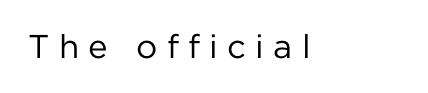
The glyphs are unaccompanied by any horizontal stroke below them. The letters are spread apart with noticeably loose tracking. Designer's note — italics off, roman on. Unlike a traditional serif, this face leaves its strokes unadorned. Do the characters align in a grid? No, the font is proportional. The typeface has the unassuming heft of standard copy or less.
